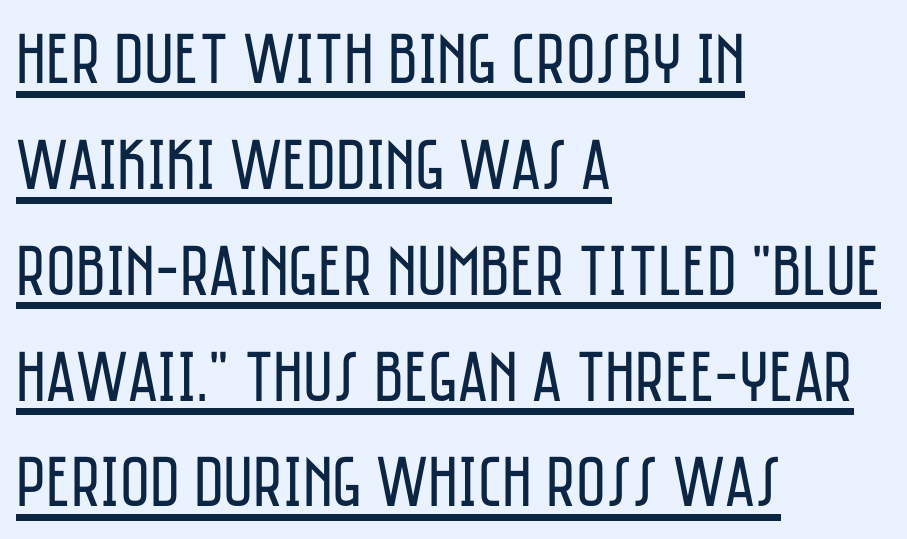
{"serif": "no", "italic": "no", "bold": "no", "weight": "regular", "width": "condensed", "stroke_contrast": "low", "x_height": "large", "monospaced": "no", "underline": "yes", "align": "left", "line_spacing": "normal", "line_spacing_ratio": 1.47, "letter_spacing": "normal", "letter_spacing_em": 0.0, "glyph_px": 72}
